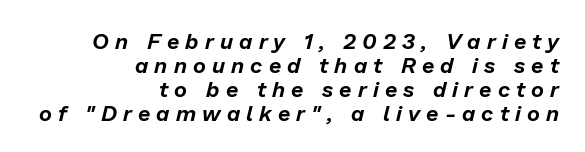
Q: Is the text italic (slanted)? A: Yes, it leans right by about 13 degrees.
Q: Is the text underlined? A: No.
Q: How is the paragraph aligned? A: Right-aligned.
Q: Is the spacing between letters normal or unusually wide? A: Unusually wide.
Q: Is the spacing between lines tight, normal or loose? A: Tight.
